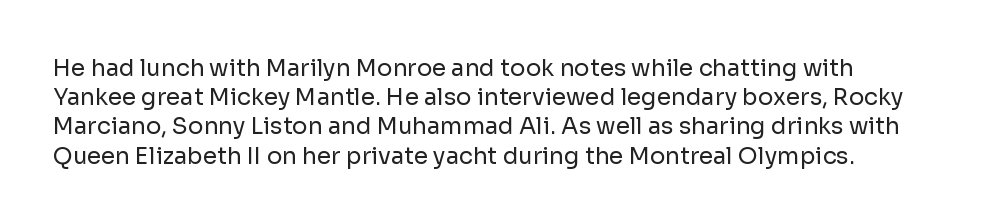
Nothing unusual about the tracking: characters are spaced as the font intends. Caption: multi-line text, flush left, ragged right. How would I describe the line gaps? Plain and ordinary. Unbolded letterforms with no extra heft.
